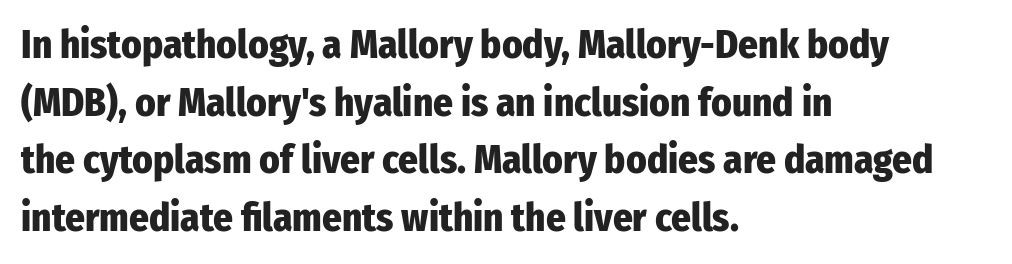
{"serif": "no", "italic": "no", "bold": "yes", "weight": "heavy", "width": "condensed", "stroke_contrast": "low", "x_height": "medium", "monospaced": "no", "underline": "no", "align": "left", "line_spacing": "normal", "line_spacing_ratio": 1.48, "letter_spacing": "normal", "letter_spacing_em": 0.0, "glyph_px": 39}
